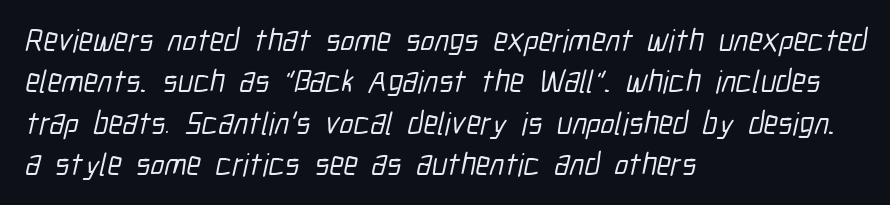
{"serif": "no", "width": "condensed", "stroke_contrast": "low", "x_height": "medium", "monospaced": "no", "underline": "no", "align": "left", "line_spacing": "normal", "line_spacing_ratio": 1.29, "letter_spacing": "normal", "letter_spacing_em": 0.0, "glyph_px": 32}
